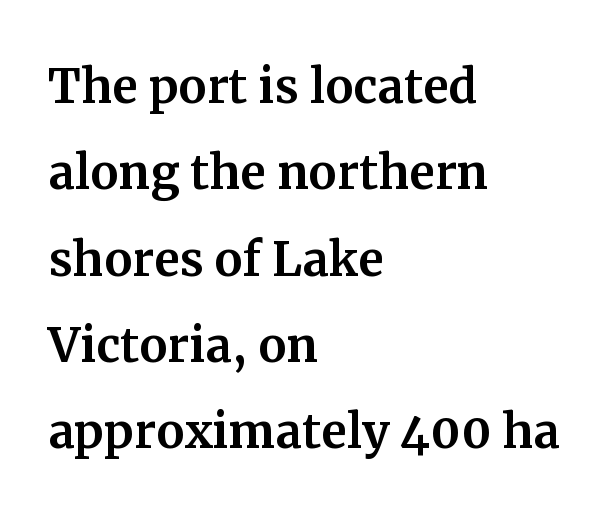
Q: Is the text italic (slanted)? A: No, it is upright.
Q: Is the typeface a serif or a sans-serif typeface? A: Serif.
Q: Is the text underlined? A: No.
Q: How is the paragraph aligned? A: Left-aligned.
Q: Is the spacing between letters normal or unusually wide? A: Normal.
Q: Is the spacing between lines tight, normal or loose? A: Normal.
Q: Width (condensed, normal, or wide)? A: Normal.
Q: Stroke contrast? A: Medium.
Q: x-height? A: Medium.
Q: Monospaced? A: No.
